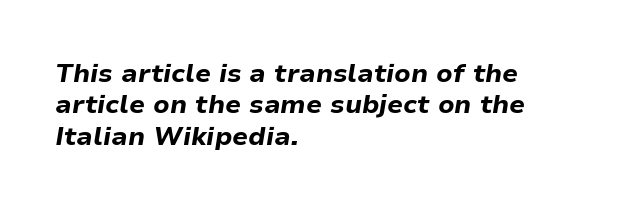
Descenders hang freely into open space. The strokes are fattened all the way to bold. Observe the ordinary spacing: letters are neighbours, not strangers. Is the block centered? No — it sits flush against the left margin. Notice how the stems are inclined rather than vertical — that's the hallmark of italics.
